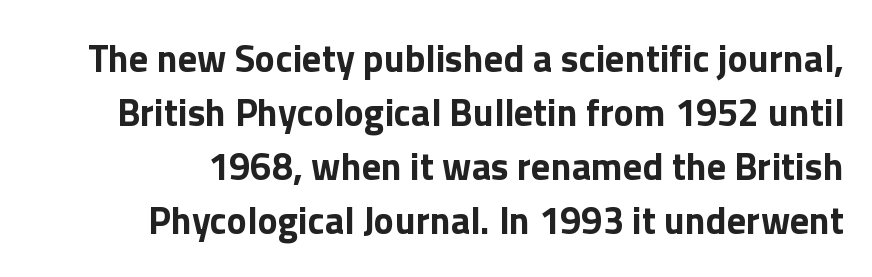
{"serif": "no", "italic": "no", "bold": "yes", "weight": "bold", "width": "normal", "stroke_contrast": "low", "x_height": "medium", "monospaced": "no", "underline": "no", "line_spacing": "normal", "line_spacing_ratio": 1.42, "letter_spacing": "normal", "letter_spacing_em": 0.0, "glyph_px": 38}
